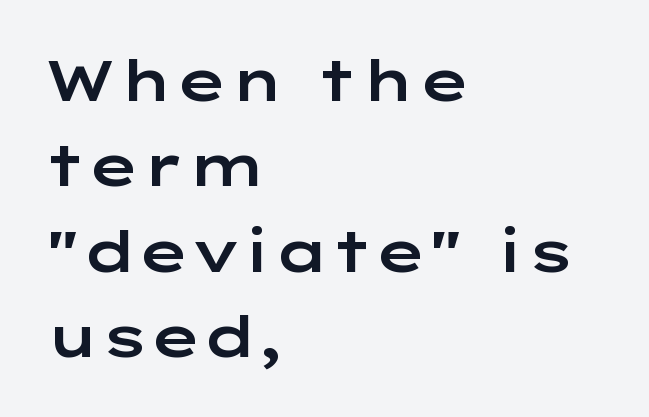
Q: Is the text italic (slanted)? A: No, it is upright.
Q: Is the typeface a serif or a sans-serif typeface? A: Sans-serif.
Q: Is the text underlined? A: No.
Q: How is the paragraph aligned? A: Left-aligned.
Q: Is the spacing between letters normal or unusually wide? A: Normal.
Q: Is the spacing between lines tight, normal or loose? A: Normal.
Q: Width (condensed, normal, or wide)? A: Wide.
Q: Stroke contrast? A: Low.
Q: x-height? A: Medium.
Q: Monospaced? A: No.
